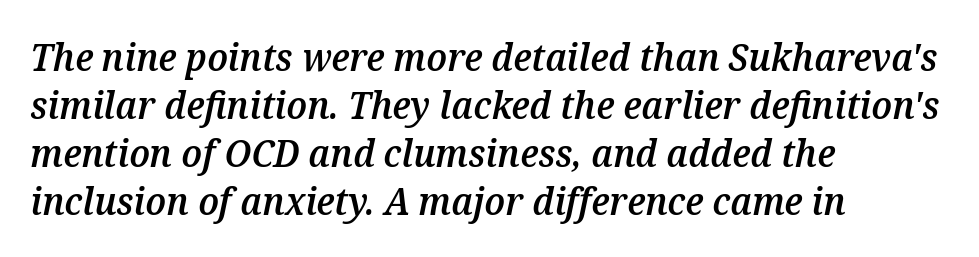
The image shows 38 px semibold type, italic (leaning right); set left-aligned, normal line spacing (1.26x), normal letter spacing, not underlined; medium stroke contrast and a medium x-height.
